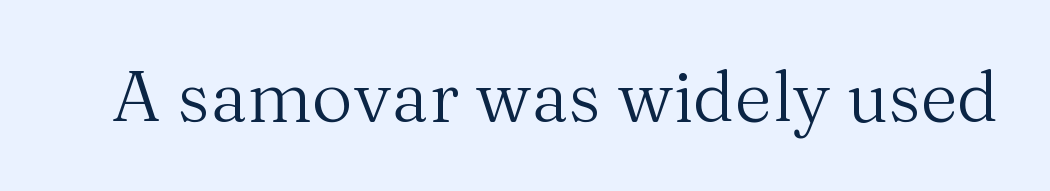
Bold? No — there's no thickening of the strokes. Descender tails drop into unmarked territory. Inter-character spacing is left at the font's built-in metrics. Letterform terminals end in serifs throughout the passage. This is roman type, the default non-slanted kind. Think of a printed novel: that variable character pitch is what you see here.
